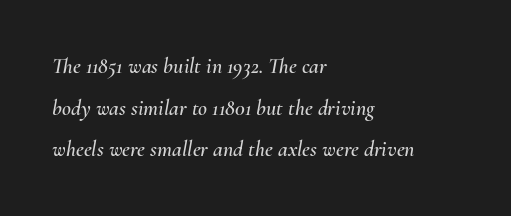
Q: Is the text italic (slanted)? A: Yes, it leans right by about 10 degrees.
Q: Is the text underlined? A: No.
Q: How is the paragraph aligned? A: Left-aligned.
Q: Is the spacing between letters normal or unusually wide? A: Normal.
